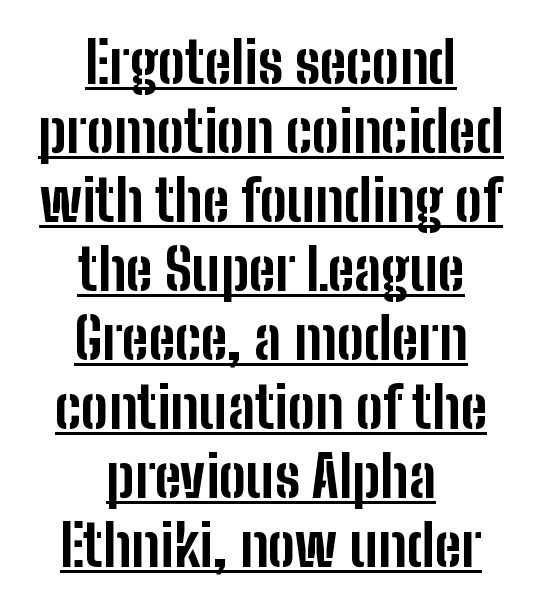
The image shows 57 px bold, condensed sans-serif type, upright; set centered, line spacing 1.21x, normal letter spacing, underlined; low stroke contrast and a medium x-height.
